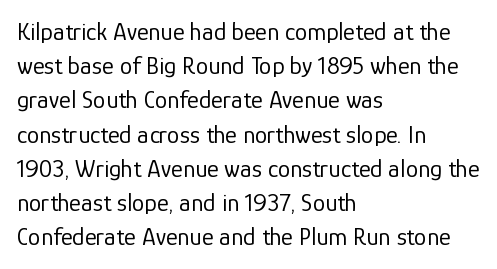
{"italic": "no", "bold": "no", "underline": "no", "align": "left", "line_spacing": "normal", "line_spacing_ratio": 1.37, "letter_spacing": "normal", "letter_spacing_em": 0.0, "glyph_px": 25}
